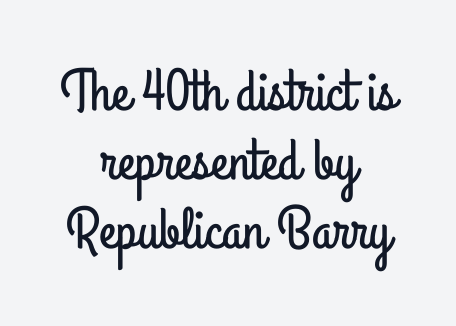
Unlike italic type, these characters show no tilt at all. These lines are rendered in a variable-pitch font. Does extra space separate the letters? No, they use regular spacing. Descenders are the only things crossing below the line.
